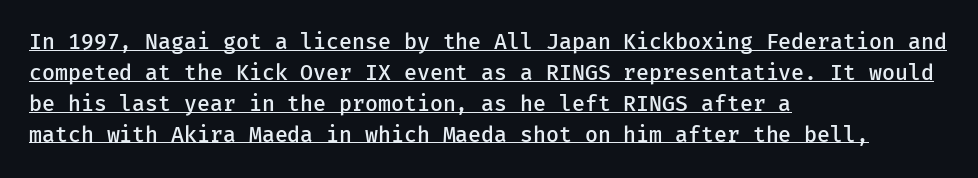
The image shows 21 px text type, upright; set left-aligned, normal line spacing (1.47x), normal letter spacing, underlined.
